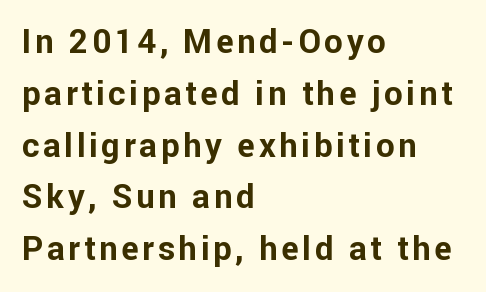
Q: Is the text bold? A: Yes.
Q: Is the text italic (slanted)? A: No, it is upright.
Q: Is the typeface a serif or a sans-serif typeface? A: Sans-serif.
Q: Is the text underlined? A: No.
Q: How is the paragraph aligned? A: Left-aligned.
Q: Is the spacing between lines tight, normal or loose? A: Normal.
Q: Width (condensed, normal, or wide)? A: Normal.
Q: Stroke contrast? A: Low.
Q: x-height? A: Medium.
Q: Monospaced? A: No.
